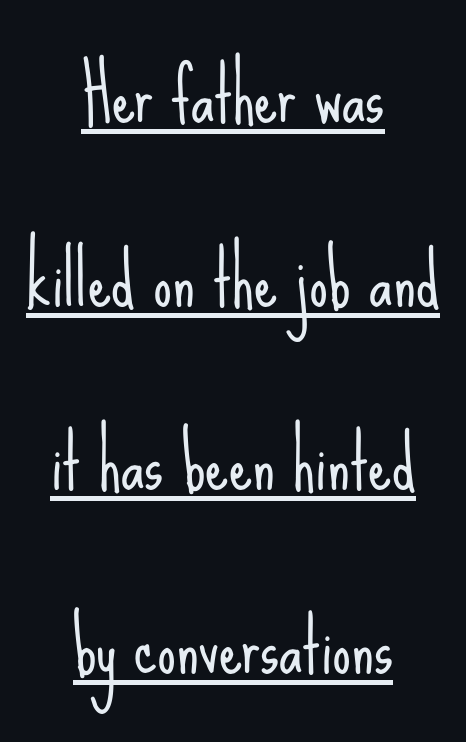
Q: Is the text bold? A: No.
Q: Is the text italic (slanted)? A: No, it is upright.
Q: Is the typeface a serif or a sans-serif typeface? A: Sans-serif.
Q: Is the text underlined? A: Yes.
Q: How is the paragraph aligned? A: Centered.
Q: Is the spacing between letters normal or unusually wide? A: Normal.
Q: Is the spacing between lines tight, normal or loose? A: Loose.
Q: Width (condensed, normal, or wide)? A: Condensed.
Q: Stroke contrast? A: Low.
Q: x-height? A: Small.
Q: Monospaced? A: No.
